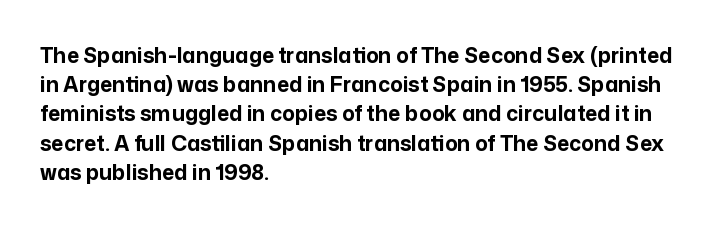
The image shows 21 px bold type, upright; set left-aligned, normal line spacing (1.39x), normal letter spacing, not underlined.
